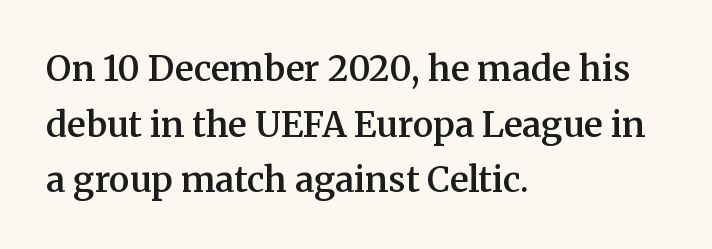
{"serif": "yes", "italic": "no", "bold": "semi", "weight": "semibold", "width": "normal", "stroke_contrast": "medium", "x_height": "medium", "monospaced": "no", "underline": "no", "align": "left", "line_spacing": "normal", "line_spacing_ratio": 1.59, "letter_spacing": "normal", "letter_spacing_em": 0.0, "glyph_px": 35}
